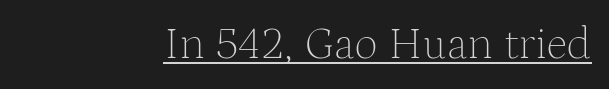
{"serif": "yes", "italic": "no", "bold": "no", "weight": "thin", "width": "normal", "stroke_contrast": "medium", "x_height": "medium", "monospaced": "no", "underline": "yes", "align": "right", "letter_spacing": "normal", "letter_spacing_em": 0.0, "glyph_px": 46}
